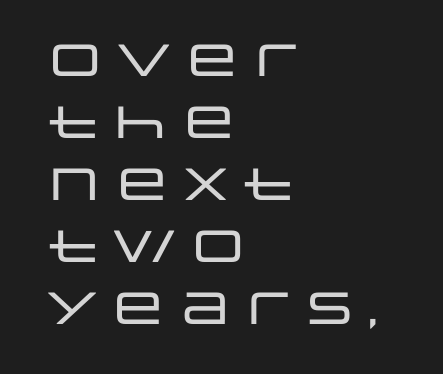
Nobody touched the tracking dial on this one. Alignment: flush left. Any mark beneath the type? The region is blank. A typesetter would call this leading conventional body-copy spacing. The font's upright variant was chosen for this text.
